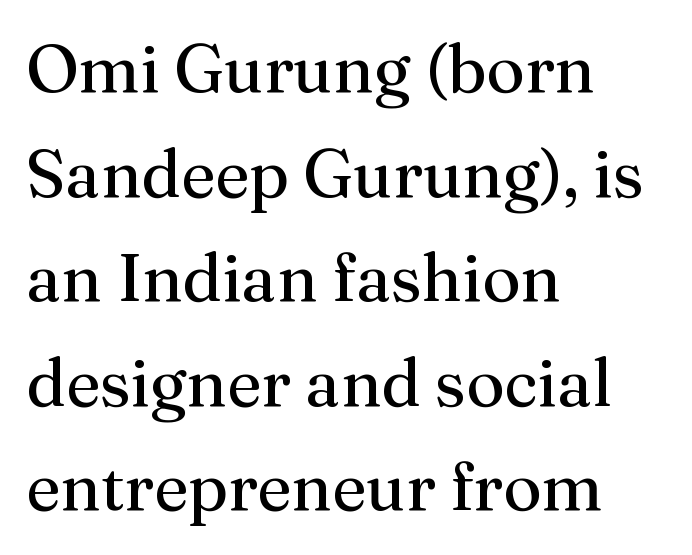
Q: Is the text bold? A: No.
Q: Is the text italic (slanted)? A: No, it is upright.
Q: Is the typeface a serif or a sans-serif typeface? A: Serif.
Q: Is the text underlined? A: No.
Q: How is the paragraph aligned? A: Left-aligned.
Q: Is the spacing between letters normal or unusually wide? A: Normal.
Q: Is the spacing between lines tight, normal or loose? A: Normal.
Q: Width (condensed, normal, or wide)? A: Normal.
Q: Stroke contrast? A: Medium.
Q: x-height? A: Medium.
Q: Monospaced? A: No.
